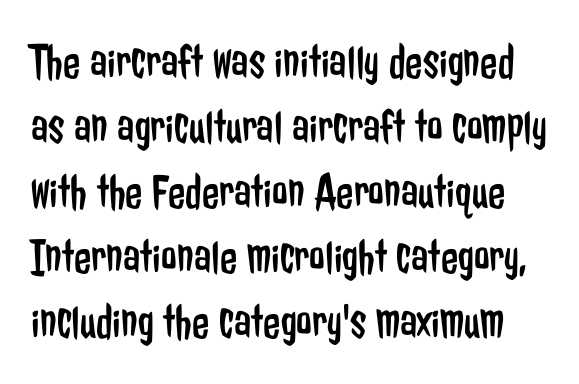
The image shows 50 px regular-weight, condensed sans-serif type, upright; set normal line spacing (1.3x), normal letter spacing, not underlined; low stroke contrast and a medium x-height.
